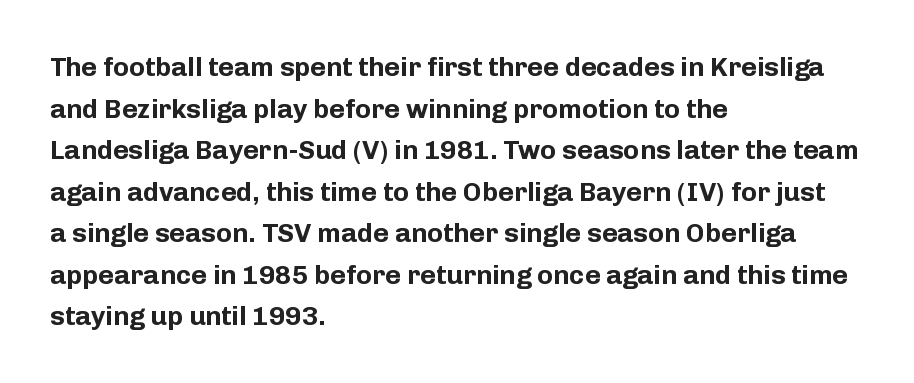
Q: Is the text bold? A: Yes.
Q: Is the text italic (slanted)? A: No, it is upright.
Q: Is the text underlined? A: No.
Q: How is the paragraph aligned? A: Left-aligned.
Q: Is the spacing between letters normal or unusually wide? A: Normal.
Q: Is the spacing between lines tight, normal or loose? A: Normal.
